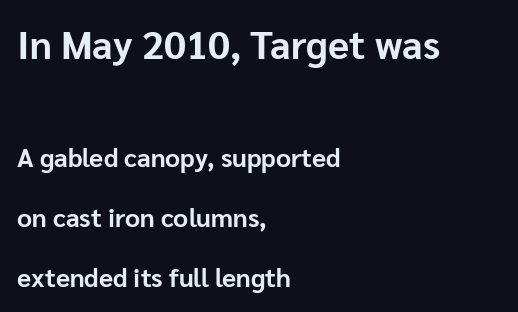
Q: Is the text bold? A: Yes.
Q: Is the text italic (slanted)? A: No, it is upright.
Q: Is the typeface a serif or a sans-serif typeface? A: Sans-serif.
Q: Is the text underlined? A: No.
Q: How is the paragraph aligned? A: Left-aligned.
Q: Is the spacing between letters normal or unusually wide? A: Normal.
Q: Is the spacing between lines tight, normal or loose? A: Loose.
Q: Which block of text is set in a larger size, the first (top) or the second (bottom)? A: The first (top) one.
Q: Width (condensed, normal, or wide)? A: Normal.
Q: Stroke contrast? A: Low.
Q: x-height? A: Medium.
Q: Monospaced? A: No.
